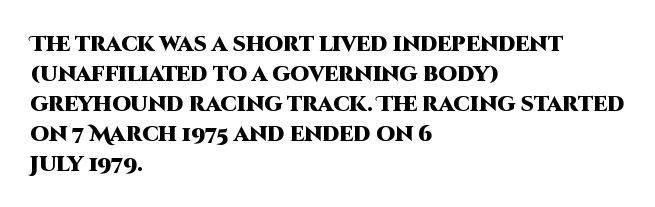
{"italic": "no", "bold": "yes", "underline": "no", "align": "left", "line_spacing": "normal", "line_spacing_ratio": 1.43, "letter_spacing": "normal", "letter_spacing_em": 0.0, "glyph_px": 21}
